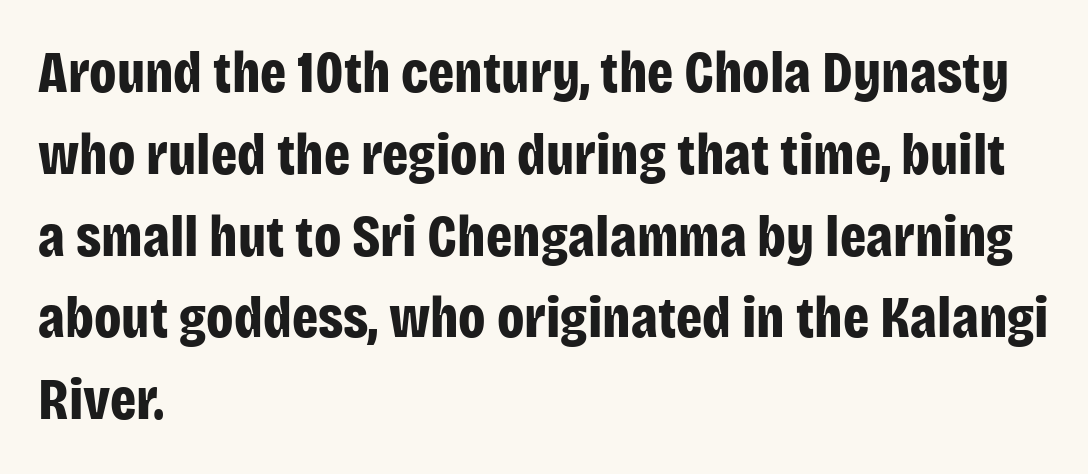
The image shows 58 px bold, condensed sans-serif type, upright; set left-aligned, normal line spacing (1.41x), normal letter spacing, not underlined; low stroke contrast and a large x-height.
